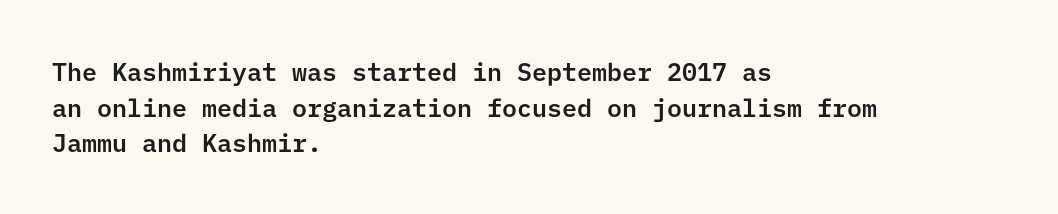
Q: Is the text italic (slanted)? A: No, it is upright.
Q: Is the text underlined? A: No.
Q: How is the paragraph aligned? A: Left-aligned.
Q: Is the spacing between letters normal or unusually wide? A: Normal.
Q: Is the spacing between lines tight, normal or loose? A: Normal.
